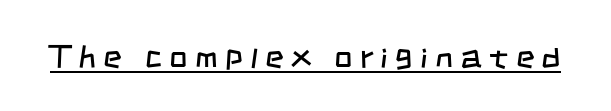
{"serif": "no", "bold": "no", "weight": "regular", "width": "condensed", "stroke_contrast": "low", "x_height": "large", "monospaced": "no", "underline": "yes", "letter_spacing": "wide", "letter_spacing_em": 0.23, "glyph_px": 32}
